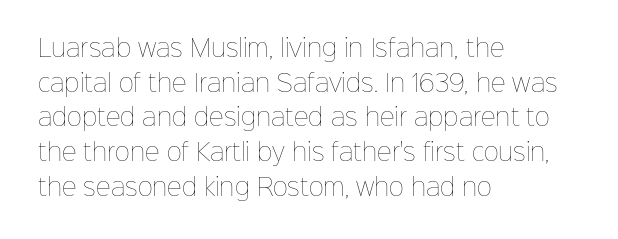
Vertical strokes here are truly vertical. Is the block centered? No — it sits flush against the left margin. Standard letterfit; no display-style spreading of the glyphs. This is not heavy type; no bold has been used.
